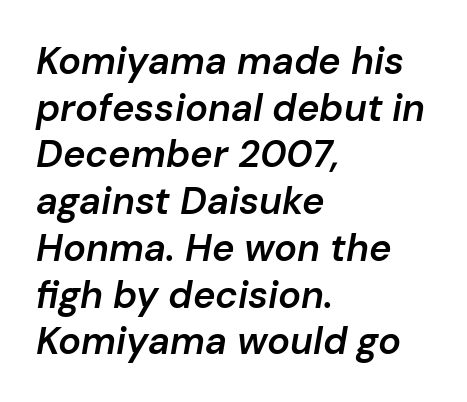
Q: Is the text bold? A: Semi-bold.
Q: Is the text italic (slanted)? A: Yes, it leans right by about 10 degrees.
Q: Is the text underlined? A: No.
Q: How is the paragraph aligned? A: Left-aligned.
Q: Is the spacing between letters normal or unusually wide? A: Normal.
Q: Width (condensed, normal, or wide)? A: Normal.
Q: Stroke contrast? A: Low.
Q: x-height? A: Medium.
Q: Monospaced? A: No.
